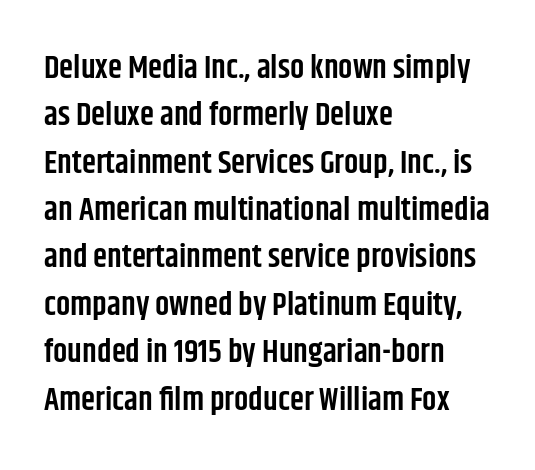
{"serif": "no", "italic": "no", "bold": "semi", "weight": "semibold", "width": "condensed", "stroke_contrast": "low", "x_height": "large", "monospaced": "no", "underline": "no", "align": "left", "line_spacing": "normal", "line_spacing_ratio": 1.48, "letter_spacing": "normal", "letter_spacing_em": 0.0, "glyph_px": 32}
